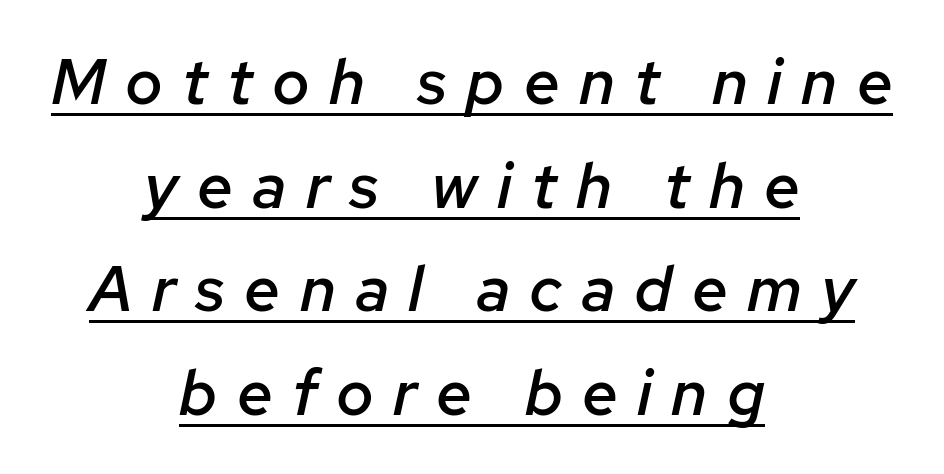
Q: Is the text bold? A: Semi-bold.
Q: Is the text italic (slanted)? A: Yes, it leans right by about 12 degrees.
Q: Is the text underlined? A: Yes.
Q: How is the paragraph aligned? A: Centered.
Q: Is the spacing between letters normal or unusually wide? A: Unusually wide.
Q: Is the spacing between lines tight, normal or loose? A: Normal.
Q: Width (condensed, normal, or wide)? A: Normal.
Q: Stroke contrast? A: Low.
Q: x-height? A: Medium.
Q: Monospaced? A: No.
